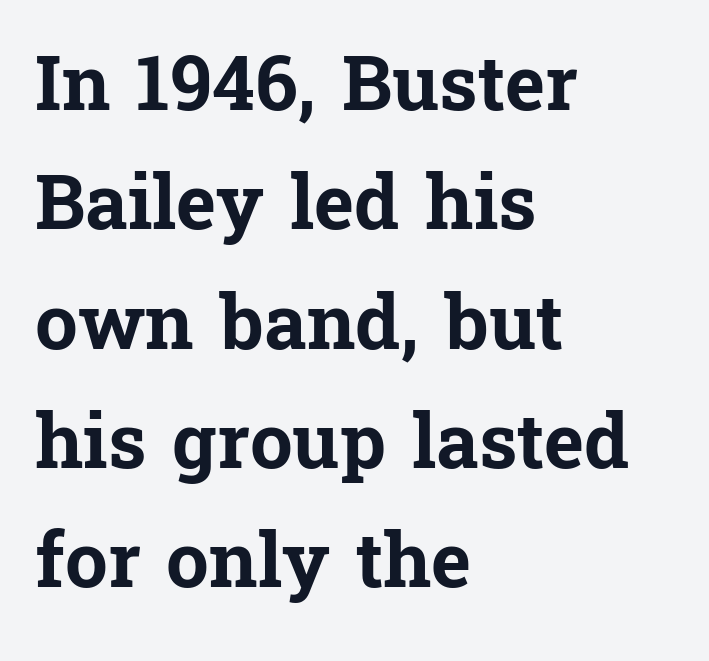
The image shows 76 px bold serif type, upright; set left-aligned, normal line spacing (1.57x), normal letter spacing, not underlined; low stroke contrast and a medium x-height.
